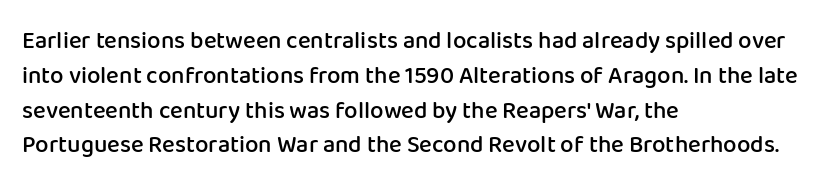
{"italic": "no", "bold": "semi", "underline": "no", "align": "left", "line_spacing": "normal", "line_spacing_ratio": 1.45, "letter_spacing": "normal", "letter_spacing_em": 0.0, "glyph_px": 24}
